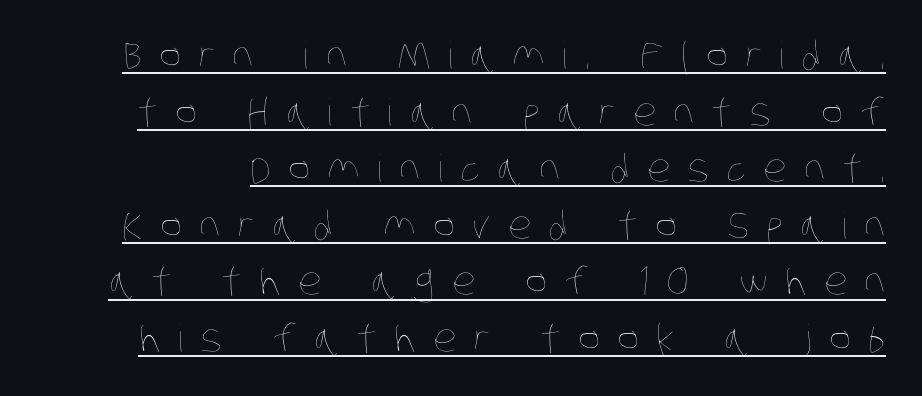
Q: Is the text bold? A: No.
Q: Is the text underlined? A: Yes.
Q: Is the spacing between letters normal or unusually wide? A: Unusually wide.
Q: Is the spacing between lines tight, normal or loose? A: Normal.
Q: Width (condensed, normal, or wide)? A: Condensed.
Q: Stroke contrast? A: Low.
Q: x-height? A: Large.
Q: Monospaced? A: No.
